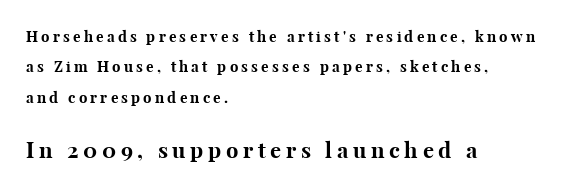
Q: Is the text bold? A: Yes.
Q: Is the text italic (slanted)? A: No, it is upright.
Q: Is the text underlined? A: No.
Q: How is the paragraph aligned? A: Left-aligned.
Q: Is the spacing between letters normal or unusually wide? A: Unusually wide.
Q: Is the spacing between lines tight, normal or loose? A: Loose.
Q: Which block of text is set in a larger size, the first (top) or the second (bottom)? A: The second (bottom) one.
